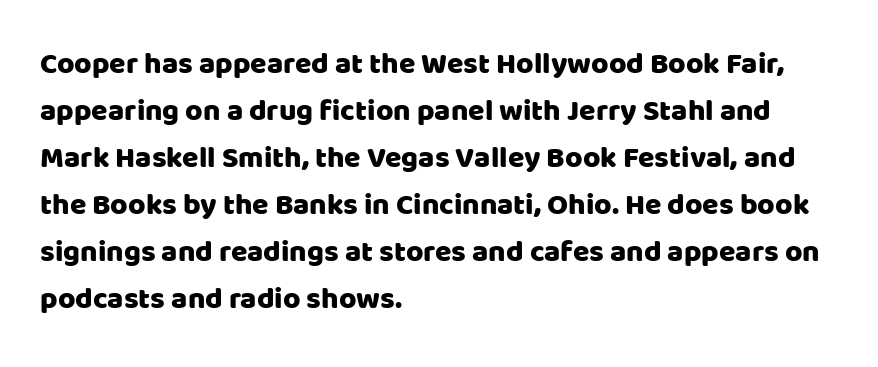
The image shows 30 px sans-serif type, upright; set left-aligned, normal line spacing (1.57x), normal letter spacing, not underlined; low stroke contrast and a large x-height.
